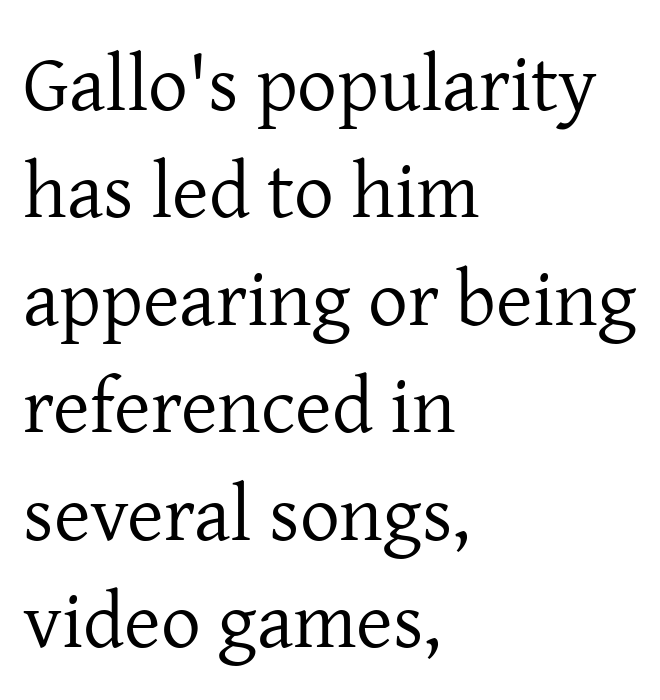
Q: Is the text bold? A: No.
Q: Is the text italic (slanted)? A: No, it is upright.
Q: Is the typeface a serif or a sans-serif typeface? A: Serif.
Q: Is the text underlined? A: No.
Q: How is the paragraph aligned? A: Left-aligned.
Q: Is the spacing between letters normal or unusually wide? A: Normal.
Q: Is the spacing between lines tight, normal or loose? A: Normal.
Q: Width (condensed, normal, or wide)? A: Normal.
Q: Stroke contrast? A: Low.
Q: x-height? A: Medium.
Q: Monospaced? A: No.
